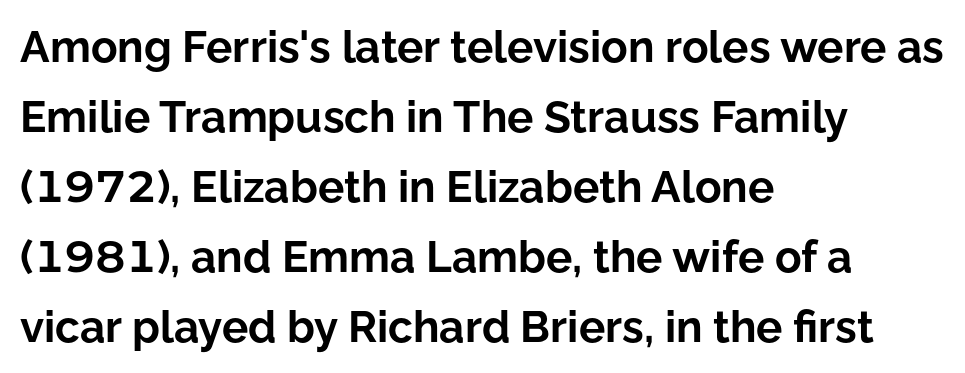
The image shows 44 px bold sans-serif type, upright; set left-aligned, normal line spacing (1.59x), normal letter spacing, not underlined; low stroke contrast and a medium x-height.
